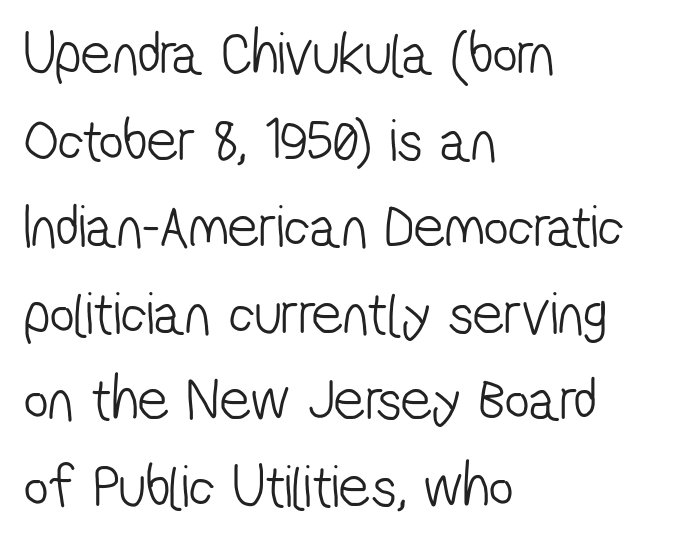
Q: Is the text bold? A: No.
Q: Is the typeface a serif or a sans-serif typeface? A: Sans-serif.
Q: Is the text underlined? A: No.
Q: How is the paragraph aligned? A: Left-aligned.
Q: Is the spacing between letters normal or unusually wide? A: Normal.
Q: Is the spacing between lines tight, normal or loose? A: Normal.
Q: Width (condensed, normal, or wide)? A: Condensed.
Q: Stroke contrast? A: Low.
Q: x-height? A: Medium.
Q: Monospaced? A: No.
